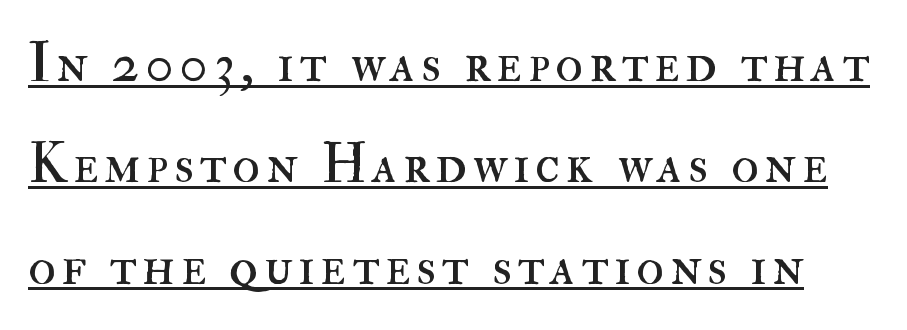
The image shows 56 px regular-weight type, upright; set line spacing 1.81x, underlined; high stroke contrast and a small x-height.
